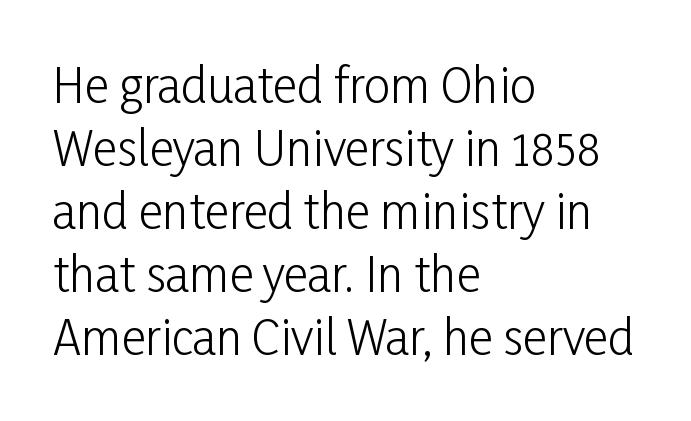
Q: Is the text bold? A: No.
Q: Is the text italic (slanted)? A: No, it is upright.
Q: Is the typeface a serif or a sans-serif typeface? A: Sans-serif.
Q: Is the text underlined? A: No.
Q: How is the paragraph aligned? A: Left-aligned.
Q: Is the spacing between letters normal or unusually wide? A: Normal.
Q: Is the spacing between lines tight, normal or loose? A: Normal.
Q: Width (condensed, normal, or wide)? A: Condensed.
Q: Stroke contrast? A: Low.
Q: x-height? A: Medium.
Q: Monospaced? A: No.
